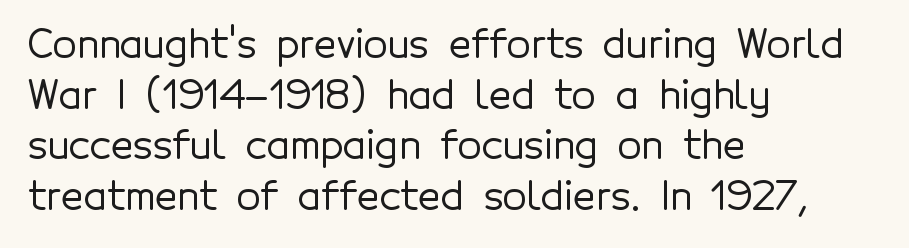
Q: Is the text italic (slanted)? A: No, it is upright.
Q: Is the typeface a serif or a sans-serif typeface? A: Sans-serif.
Q: Is the text underlined? A: No.
Q: How is the paragraph aligned? A: Left-aligned.
Q: Is the spacing between letters normal or unusually wide? A: Normal.
Q: Is the spacing between lines tight, normal or loose? A: Normal.
Q: Width (condensed, normal, or wide)? A: Normal.
Q: x-height? A: Medium.
Q: Monospaced? A: No.
